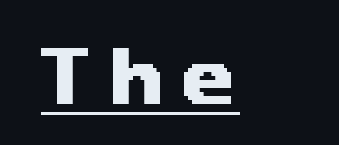
The image shows 63 px wide sans-serif type; set unusually wide letter spacing (+0.26 em), underlined; medium stroke contrast and a medium x-height.
